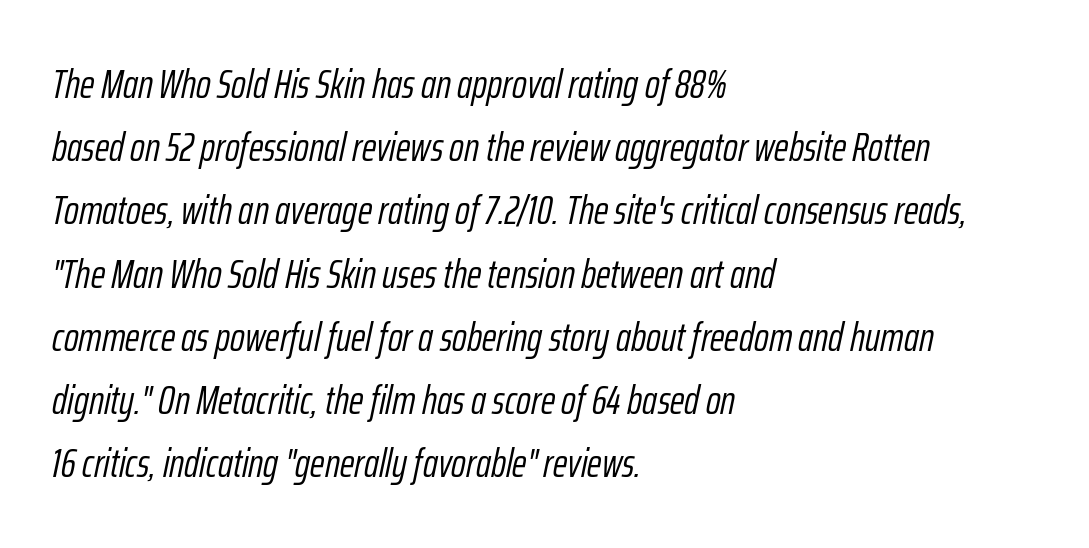
The image shows 40 px light, condensed type, italic (leaning right); set left-aligned, normal line spacing (1.58x), normal letter spacing, not underlined; low stroke contrast and a medium x-height.
